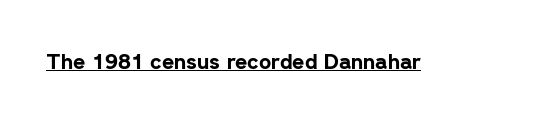
The image shows 21 px bold type, upright; set normal letter spacing, underlined.
